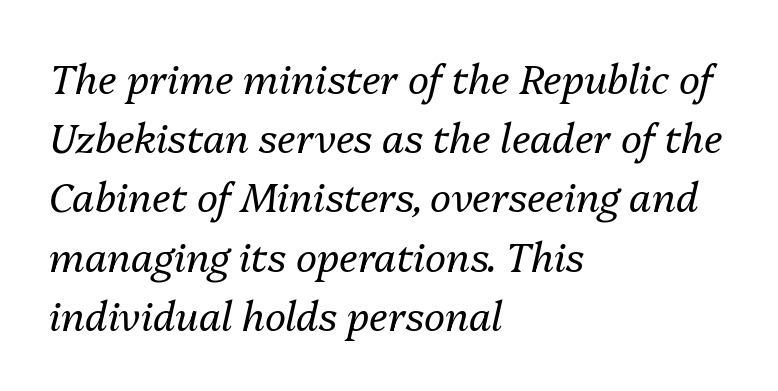
Q: Is the text bold? A: No.
Q: Is the text italic (slanted)? A: Yes, it leans right by about 13 degrees.
Q: Is the text underlined? A: No.
Q: How is the paragraph aligned? A: Left-aligned.
Q: Is the spacing between letters normal or unusually wide? A: Normal.
Q: Is the spacing between lines tight, normal or loose? A: Normal.
Q: Width (condensed, normal, or wide)? A: Normal.
Q: Stroke contrast? A: Medium.
Q: x-height? A: Medium.
Q: Monospaced? A: No.
